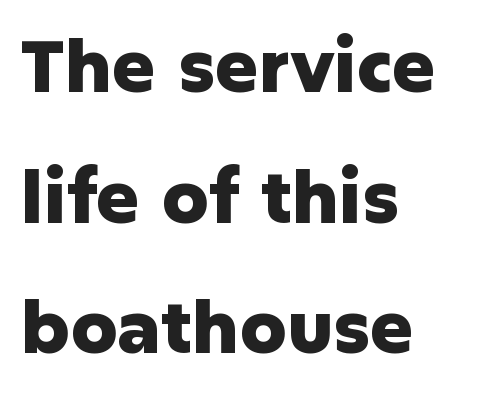
The image shows 73 px heavy sans-serif type, upright; set left-aligned, line spacing 1.79x, normal letter spacing, not underlined; low stroke contrast and a medium x-height.
